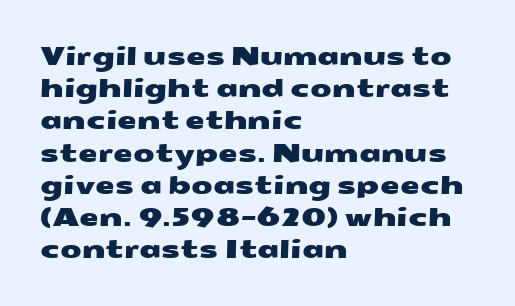
What stands out about the letter spacing? Nothing — it is the standard amount. Each row of text sits above clean, open space. Line beginnings align vertically; line endings do not. The leading is moderate, giving the passage an even texture.
